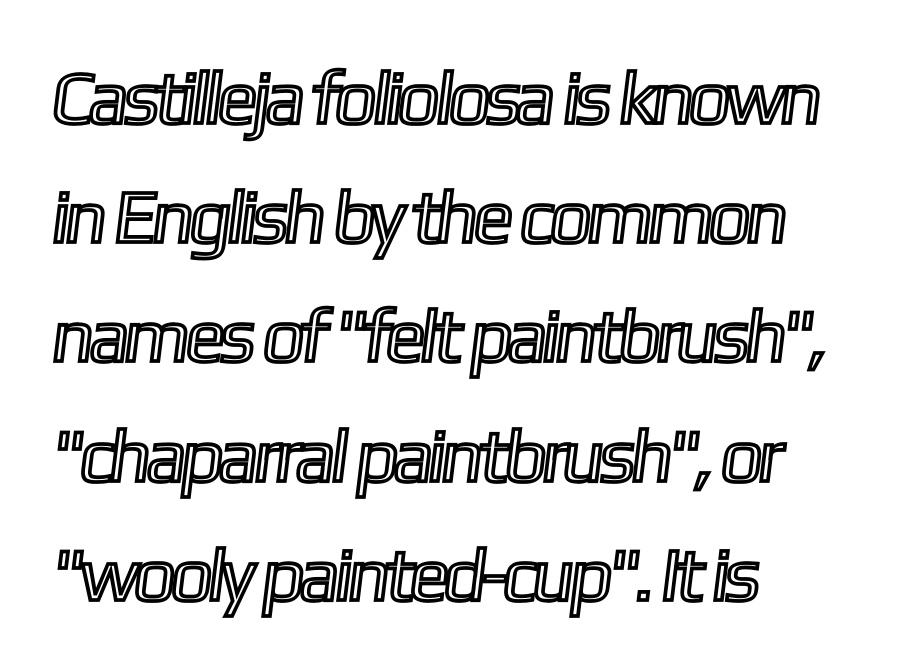
Q: Is the text underlined? A: No.
Q: How is the paragraph aligned? A: Left-aligned.
Q: Is the spacing between letters normal or unusually wide? A: Normal.
Q: Is the spacing between lines tight, normal or loose? A: Normal.
Q: Width (condensed, normal, or wide)? A: Condensed.
Q: x-height? A: Medium.
Q: Monospaced? A: No.
